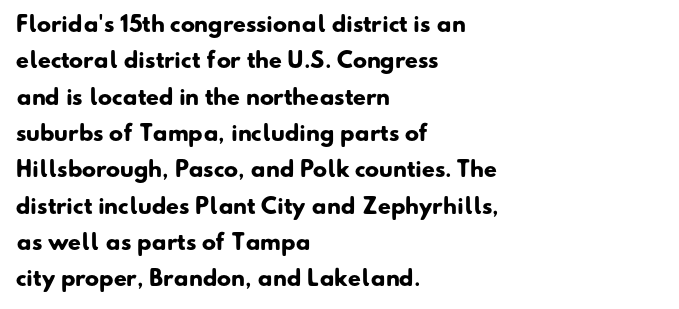
Q: Is the text bold? A: Yes.
Q: Is the text underlined? A: No.
Q: How is the paragraph aligned? A: Left-aligned.
Q: Is the spacing between letters normal or unusually wide? A: Normal.
